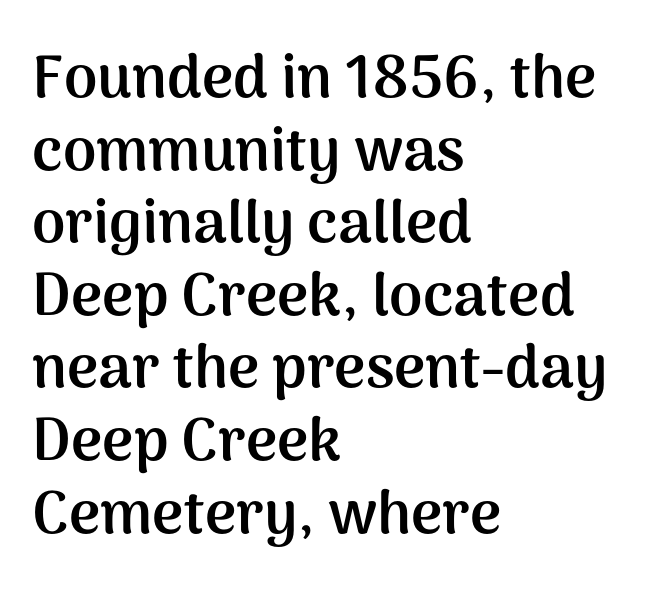
{"serif": "no", "italic": "no", "bold": "yes", "weight": "semibold", "width": "normal", "stroke_contrast": "medium", "x_height": "medium", "monospaced": "no", "underline": "no", "align": "left", "line_spacing_ratio": 1.21, "letter_spacing": "normal", "letter_spacing_em": 0.0, "glyph_px": 60}
